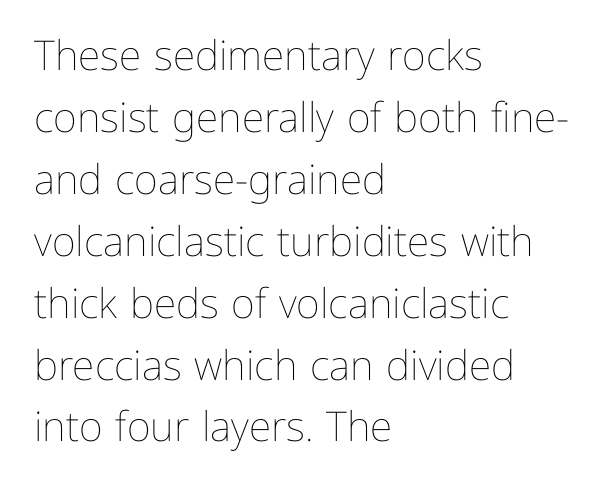
{"italic": "no", "bold": "no", "weight": "thin", "width": "normal", "stroke_contrast": "low", "x_height": "medium", "monospaced": "no", "underline": "no", "align": "left", "line_spacing": "normal", "line_spacing_ratio": 1.51, "letter_spacing": "normal", "letter_spacing_em": 0.0, "glyph_px": 41}
